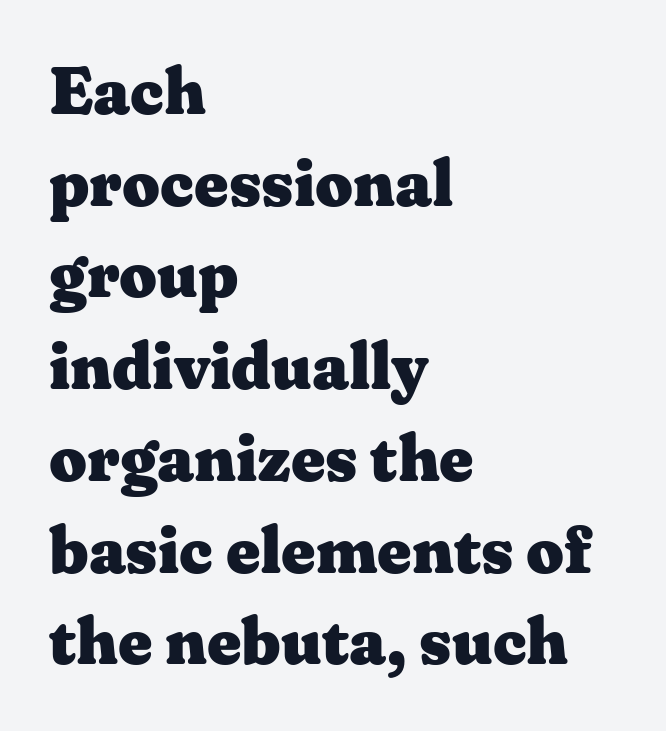
Spacing verdict: proportional, widths tailored to each character. Old-style or modern, the face here clearly has serifs. How heavy is the stroke? Heavy — this is a bold. Vertical strokes here are truly vertical.
